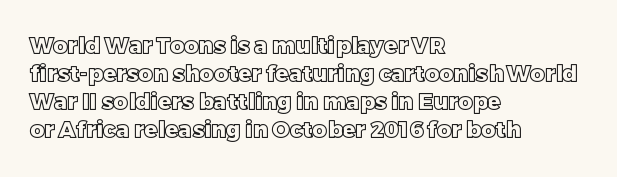
Style check: upright. Decoration check: the copy has no underline. The gaps between neighbouring characters are ordinary and unremarkable. This sample is left-justified, so line endings fall wherever the words run out. The rows are spaced the way most documents space them.
